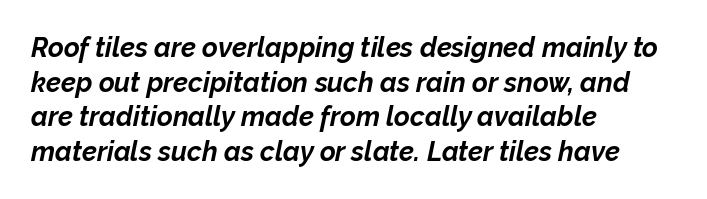
Q: Is the text bold? A: Yes.
Q: Is the text italic (slanted)? A: Yes, it leans right by about 12 degrees.
Q: Is the text underlined? A: No.
Q: How is the paragraph aligned? A: Left-aligned.
Q: Is the spacing between letters normal or unusually wide? A: Normal.
Q: Is the spacing between lines tight, normal or loose? A: Normal.
